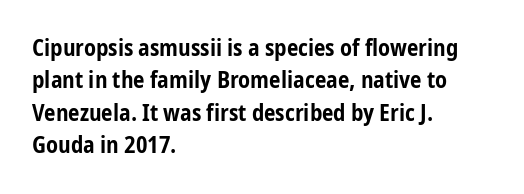
The image shows 23 px bold type, upright; set left-aligned, normal line spacing (1.41x), normal letter spacing, not underlined.
